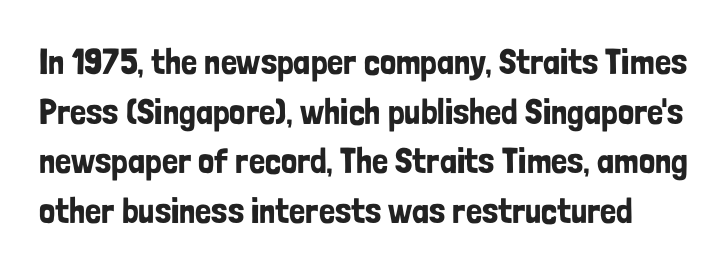
Q: Is the text italic (slanted)? A: No, it is upright.
Q: Is the typeface a serif or a sans-serif typeface? A: Sans-serif.
Q: Is the text underlined? A: No.
Q: Is the spacing between letters normal or unusually wide? A: Normal.
Q: Is the spacing between lines tight, normal or loose? A: Normal.
Q: Width (condensed, normal, or wide)? A: Condensed.
Q: Stroke contrast? A: Low.
Q: x-height? A: Medium.
Q: Monospaced? A: No.
